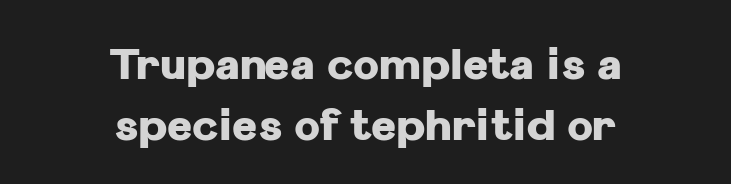
{"serif": "no", "italic": "no", "bold": "yes", "weight": "heavy", "width": "normal", "stroke_contrast": "low", "x_height": "medium", "monospaced": "no", "underline": "no", "align": "center", "line_spacing": "normal", "line_spacing_ratio": 1.42, "letter_spacing": "normal", "letter_spacing_em": 0.0, "glyph_px": 43}
